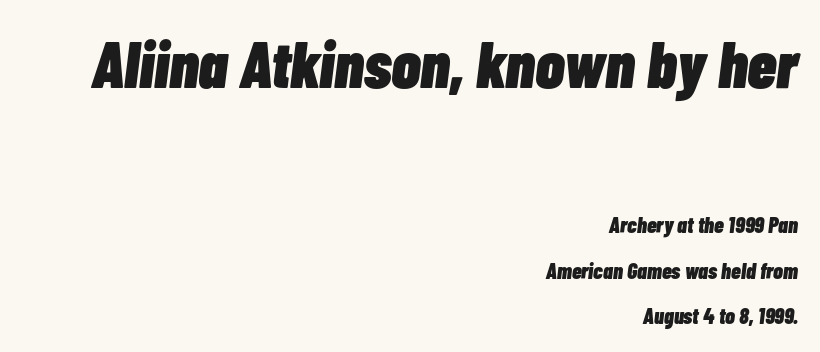
Q: Is the text bold? A: Yes.
Q: Is the text italic (slanted)? A: Yes, it leans right by about 7 degrees.
Q: Is the text underlined? A: No.
Q: How is the paragraph aligned? A: Right-aligned.
Q: Is the spacing between letters normal or unusually wide? A: Normal.
Q: Is the spacing between lines tight, normal or loose? A: Loose.
Q: Which block of text is set in a larger size, the first (top) or the second (bottom)? A: The first (top) one.
Q: Width (condensed, normal, or wide)? A: Condensed.
Q: Stroke contrast? A: Low.
Q: x-height? A: Medium.
Q: Monospaced? A: No.
